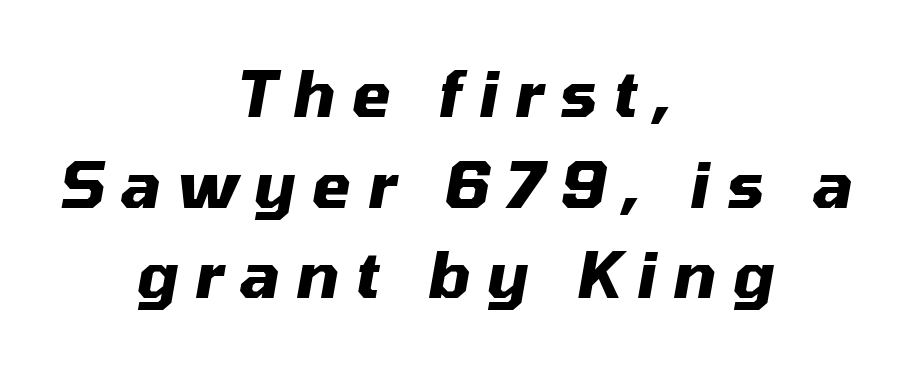
{"italic": "yes", "lean": "right", "slant_degrees": 10, "bold": "yes", "weight": "heavy", "width": "normal", "stroke_contrast": "medium", "x_height": "medium", "monospaced": "no", "underline": "no", "align": "center", "line_spacing": "normal", "line_spacing_ratio": 1.44, "letter_spacing": "wide", "letter_spacing_em": 0.26, "glyph_px": 63}
